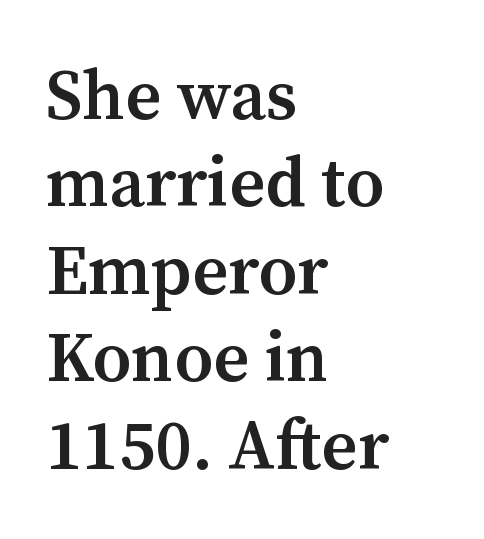
The image shows 70 px semibold serif type, upright; set left-aligned, normal line spacing (1.25x), normal letter spacing, not underlined; medium stroke contrast and a medium x-height.
